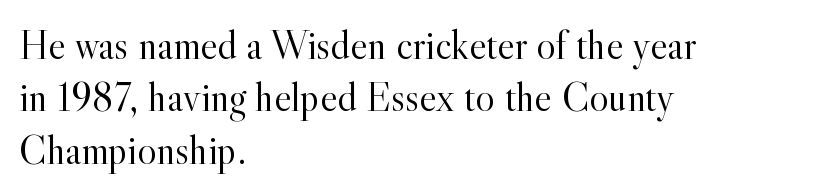
Q: Is the text bold? A: No.
Q: Is the text italic (slanted)? A: No, it is upright.
Q: Is the typeface a serif or a sans-serif typeface? A: Serif.
Q: Is the text underlined? A: No.
Q: How is the paragraph aligned? A: Left-aligned.
Q: Is the spacing between letters normal or unusually wide? A: Normal.
Q: Is the spacing between lines tight, normal or loose? A: Normal.
Q: Width (condensed, normal, or wide)? A: Normal.
Q: x-height? A: Small.
Q: Monospaced? A: No.
